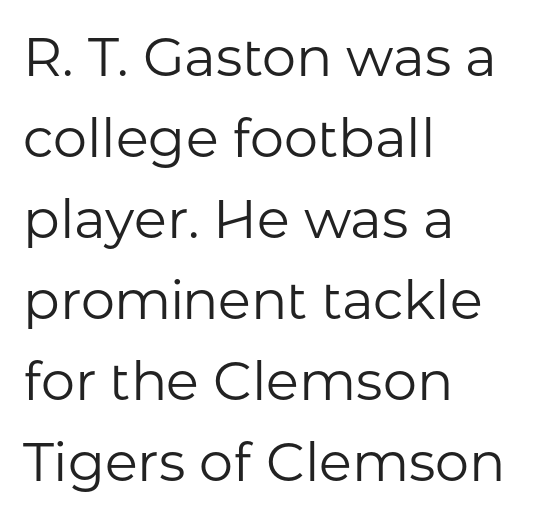
Are there feet on the stems? There aren't — it's a sans. The horizontal fit of the characters is conventional and even. The font sits on the lighter half of the weight spectrum, regular included. The strip under each line holds only bare page. Nope, not italic — everything's standing straight.
